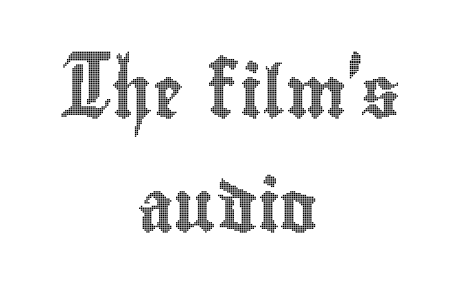
The image shows 51 px condensed type, upright; set centered, loose line spacing (2.24x), normal letter spacing, not underlined; a small x-height.
